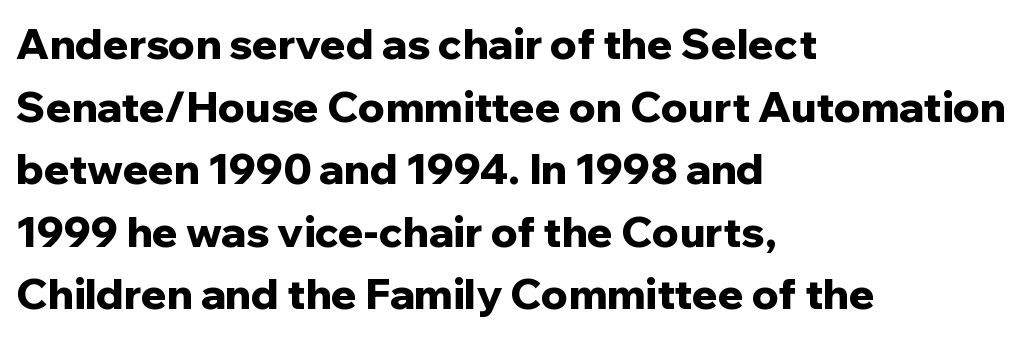
The image shows 42 px bold sans-serif type, upright; set left-aligned, normal line spacing (1.49x), normal letter spacing, not underlined; low stroke contrast and a medium x-height.
